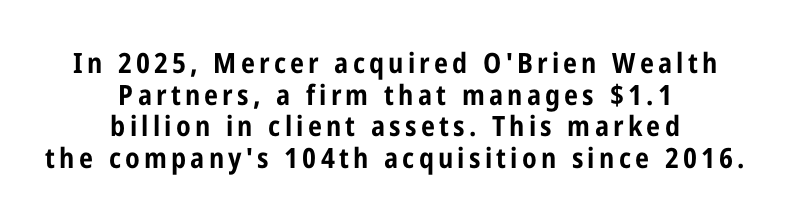
{"serif": "no", "italic": "no", "bold": "yes", "weight": "bold", "width": "condensed", "stroke_contrast": "low", "x_height": "medium", "monospaced": "no", "underline": "no", "align": "center", "line_spacing": "tight", "line_spacing_ratio": 1.13, "glyph_px": 28}
